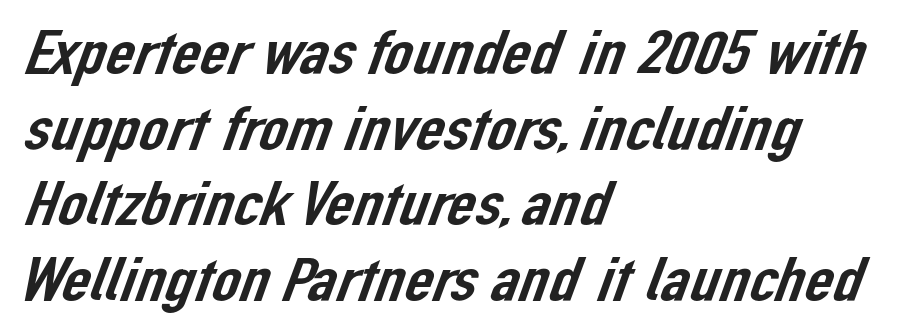
The lines in this sample share a left origin and differ only in where they stop. Check under the words: just untouched page. Compared with typical body copy, the letter spacing here is the same. Do the characters align in a grid? No, the font is proportional.
